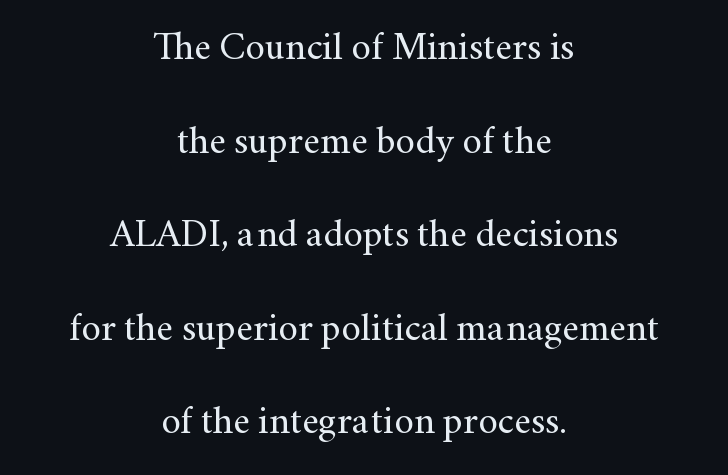
Quick note: underline off. Which margin do the lines hug? Neither — every line sits in the middle. Do the characters align in a grid? No, the font is proportional. Horizontal bands of white between lines are thick stripes. The face used here is seriffed, in the tradition of book romans.
